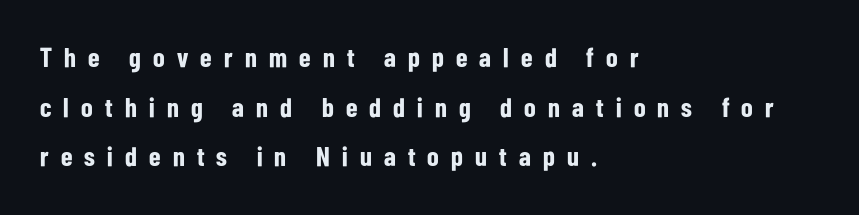
The tracking reads as deliberately expanded to a designer's eye. Notice how the stems are strictly vertical — no italics here. In terms of weight, the rendering is a true, heavy bold. Each row of text sits above clean, open space. Short and long lines alike share a common starting point at left.
